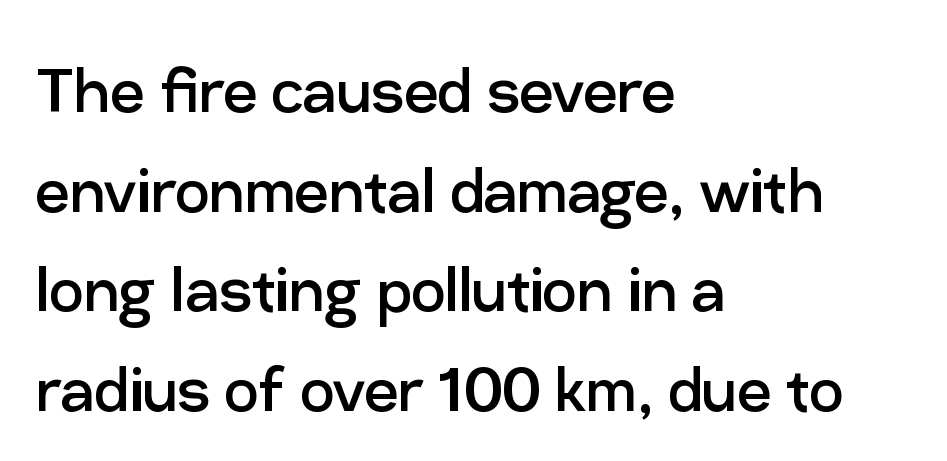
{"serif": "no", "italic": "no", "bold": "no", "weight": "regular", "width": "normal", "stroke_contrast": "low", "x_height": "medium", "monospaced": "no", "underline": "no", "align": "left", "line_spacing": "normal", "line_spacing_ratio": 1.31, "letter_spacing": "normal", "letter_spacing_em": 0.0, "glyph_px": 76}
